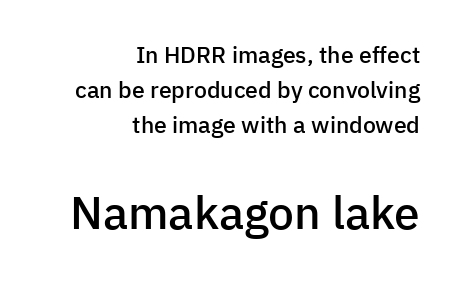
Q: Is the text bold? A: Semi-bold.
Q: Is the text italic (slanted)? A: No, it is upright.
Q: Is the typeface a serif or a sans-serif typeface? A: Sans-serif.
Q: Is the text underlined? A: No.
Q: How is the paragraph aligned? A: Right-aligned.
Q: Is the spacing between letters normal or unusually wide? A: Normal.
Q: Is the spacing between lines tight, normal or loose? A: Normal.
Q: Which block of text is set in a larger size, the first (top) or the second (bottom)? A: The second (bottom) one.
Q: Width (condensed, normal, or wide)? A: Normal.
Q: Stroke contrast? A: Low.
Q: x-height? A: Medium.
Q: Monospaced? A: No.
